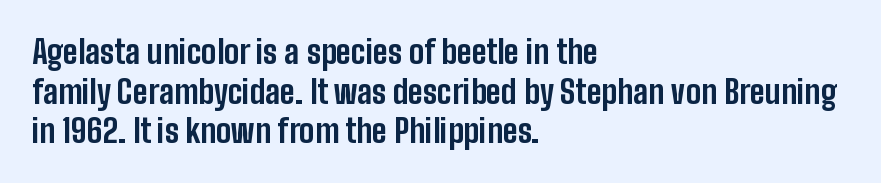
The image shows 32 px bold, condensed sans-serif type, upright; set left-aligned, line spacing 1.24x, normal letter spacing, not underlined; low stroke contrast and a medium x-height.
